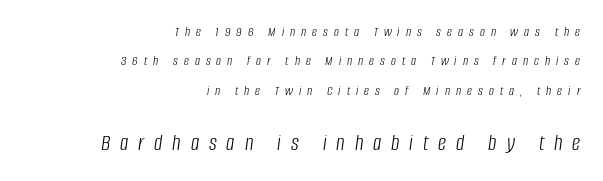
The image shows 23 px text type, italic (leaning right); set right-aligned, loose line spacing (2.09x), unusually wide letter spacing (+0.43 em), not underlined; the second (bottom) block is 1.64x larger.
